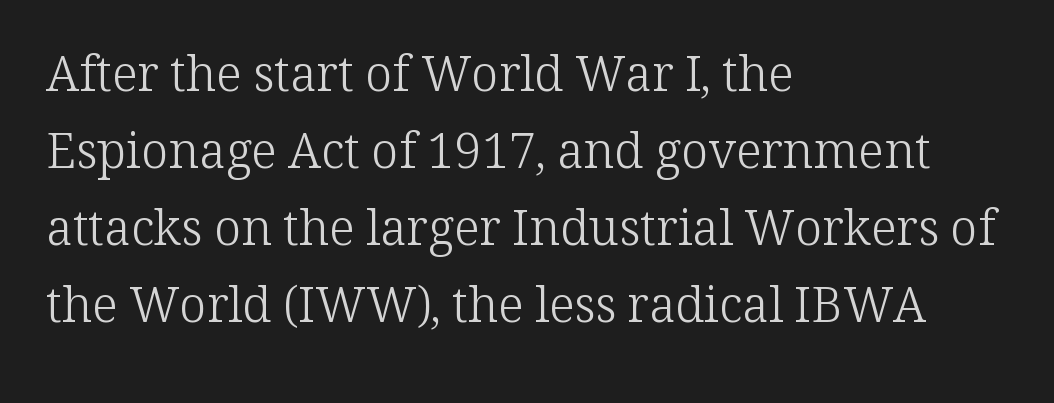
Q: Is the text bold? A: No.
Q: Is the text italic (slanted)? A: No, it is upright.
Q: Is the typeface a serif or a sans-serif typeface? A: Serif.
Q: Is the text underlined? A: No.
Q: How is the paragraph aligned? A: Left-aligned.
Q: Is the spacing between letters normal or unusually wide? A: Normal.
Q: Is the spacing between lines tight, normal or loose? A: Normal.
Q: Width (condensed, normal, or wide)? A: Normal.
Q: Stroke contrast? A: Low.
Q: x-height? A: Medium.
Q: Monospaced? A: No.
